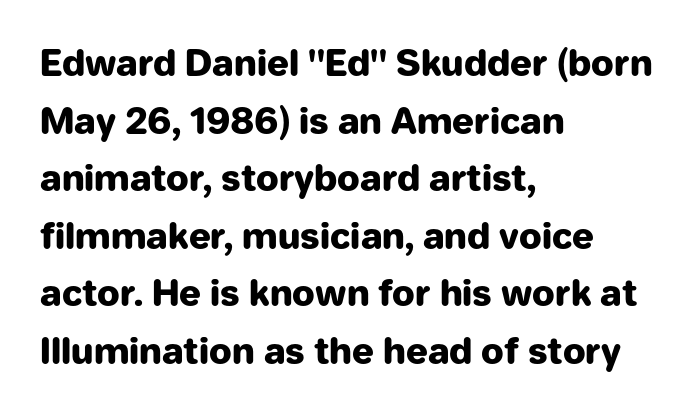
Q: Is the text bold? A: Yes.
Q: Is the text italic (slanted)? A: No, it is upright.
Q: Is the typeface a serif or a sans-serif typeface? A: Sans-serif.
Q: Is the text underlined? A: No.
Q: How is the paragraph aligned? A: Left-aligned.
Q: Is the spacing between letters normal or unusually wide? A: Normal.
Q: Is the spacing between lines tight, normal or loose? A: Normal.
Q: Width (condensed, normal, or wide)? A: Normal.
Q: Stroke contrast? A: Low.
Q: x-height? A: Medium.
Q: Monospaced? A: No.
